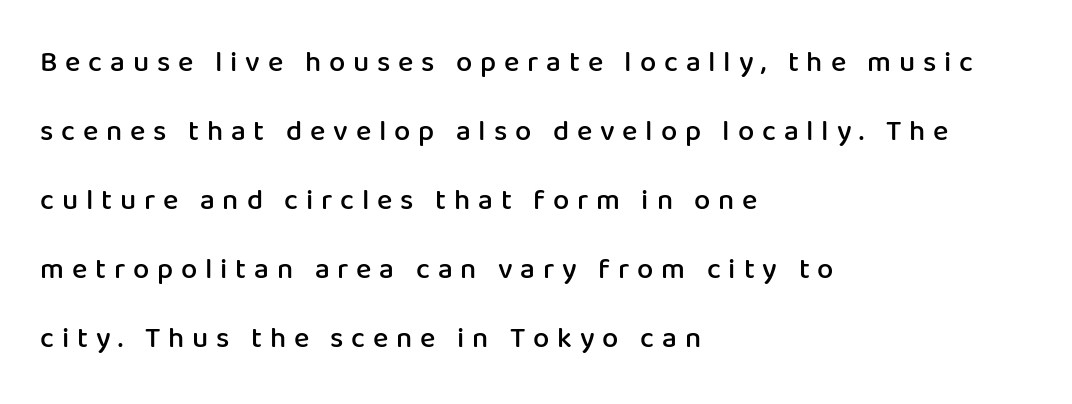
{"serif": "no", "italic": "no", "bold": "semi", "weight": "semibold", "width": "normal", "stroke_contrast": "low", "x_height": "medium", "monospaced": "no", "underline": "no", "align": "left", "line_spacing": "loose", "line_spacing_ratio": 2.38, "letter_spacing": "wide", "letter_spacing_em": 0.27, "glyph_px": 29}
